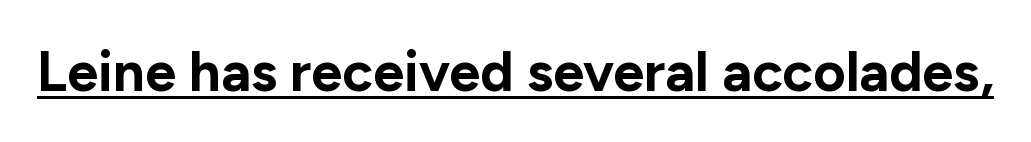
Q: Is the text bold? A: Yes.
Q: Is the text italic (slanted)? A: No, it is upright.
Q: Is the typeface a serif or a sans-serif typeface? A: Sans-serif.
Q: Is the text underlined? A: Yes.
Q: Is the spacing between letters normal or unusually wide? A: Normal.
Q: Width (condensed, normal, or wide)? A: Normal.
Q: Stroke contrast? A: Low.
Q: x-height? A: Medium.
Q: Monospaced? A: No.
